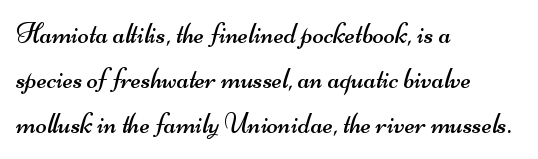
Nobody drew a line under any word here. The letterforms sit shoulder to shoulder at normal distance. Note the varied advance widths — an 'i' is clearly narrower than an 'm'. These lines stack with their left ends in a neat column. Unlike a traditional serif, this face leaves its strokes unadorned. The rendering uses a moderate line-height, typical for paragraphs.
